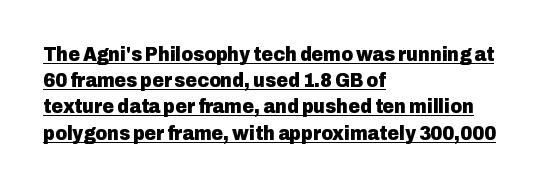
{"italic": "no", "bold": "yes", "underline": "yes", "align": "left", "line_spacing": "normal", "line_spacing_ratio": 1.31, "letter_spacing": "normal", "letter_spacing_em": 0.0, "glyph_px": 20}
